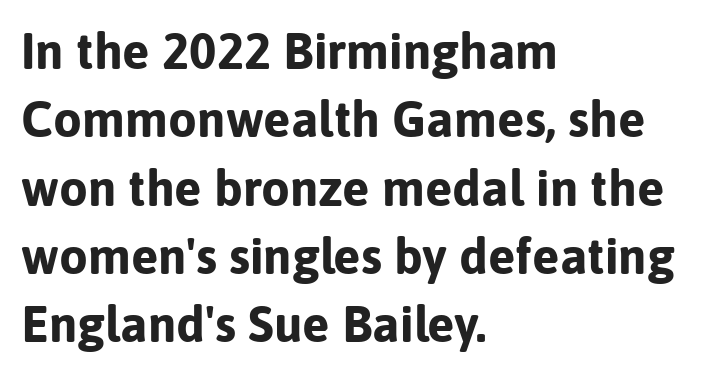
Q: Is the text bold? A: Yes.
Q: Is the text italic (slanted)? A: No, it is upright.
Q: Is the typeface a serif or a sans-serif typeface? A: Sans-serif.
Q: Is the text underlined? A: No.
Q: How is the paragraph aligned? A: Left-aligned.
Q: Is the spacing between letters normal or unusually wide? A: Normal.
Q: Is the spacing between lines tight, normal or loose? A: Normal.
Q: Width (condensed, normal, or wide)? A: Normal.
Q: Stroke contrast? A: Low.
Q: x-height? A: Medium.
Q: Monospaced? A: No.
